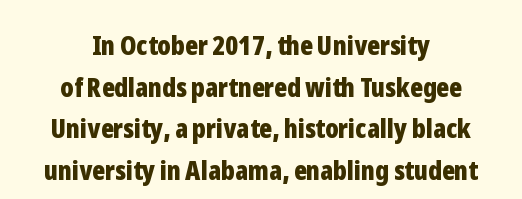
{"italic": "no", "bold": "yes", "underline": "no", "line_spacing": "normal", "line_spacing_ratio": 1.54, "letter_spacing": "normal", "letter_spacing_em": 0.0, "glyph_px": 27}
